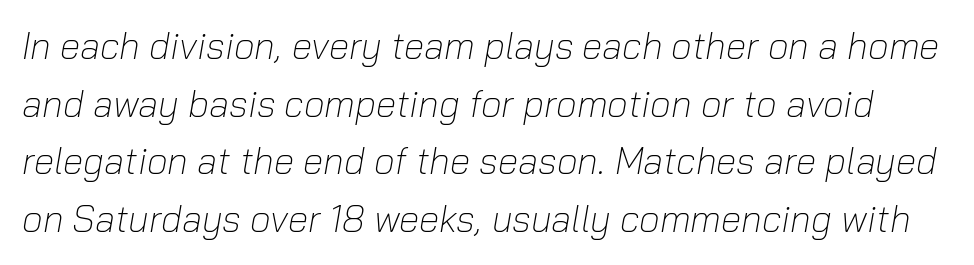
Tracking value appears to be zero — textbook default spacing. Looks like regular typesetting: each glyph gets only the width it needs. The foot of each line stays bare and open. Quick note: interline space is typical. Letters have the restrained weight of plain body copy at most.
